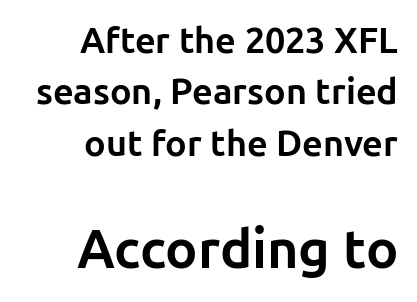
The image shows 54 px bold sans-serif type, upright; set right-aligned, normal line spacing (1.43x), normal letter spacing, not underlined; the second (bottom) block is 1.5x larger; low stroke contrast and a medium x-height.
